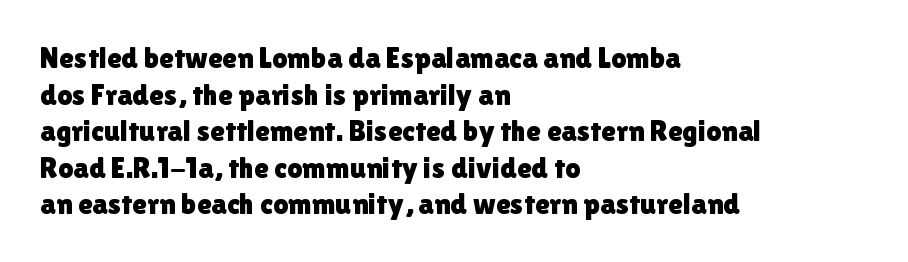
Caption: standard tracking, unaltered. The rendering uses natural spacing where letterforms have individual widths. Short and long lines alike share a common starting point at left. Has an underline been added? It has not. Classification — sans serif. Notice how the stems are strictly vertical — no italics here.
